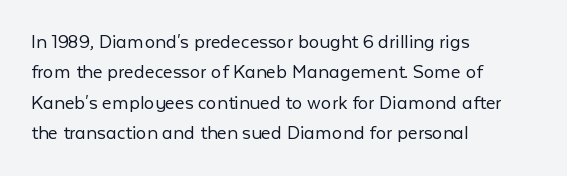
Q: Is the text bold? A: No.
Q: Is the text italic (slanted)? A: No, it is upright.
Q: Is the text underlined? A: No.
Q: How is the paragraph aligned? A: Left-aligned.
Q: Is the spacing between letters normal or unusually wide? A: Normal.
Q: Is the spacing between lines tight, normal or loose? A: Normal.
